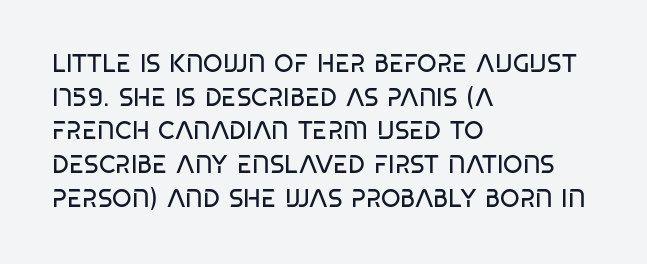
The image shows 25 px text type; set left-aligned, normal line spacing (1.35x), normal letter spacing, not underlined.
